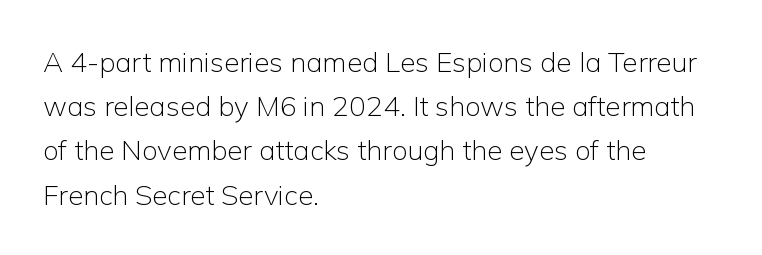
You can tell from the bare stems that sans-serif type was used. Ascenders rise straight up at ninety degrees. Underline: absent. Compared with typical body copy, the letter spacing here is the same. Vertical stems look standard width or narrower in stroke.
